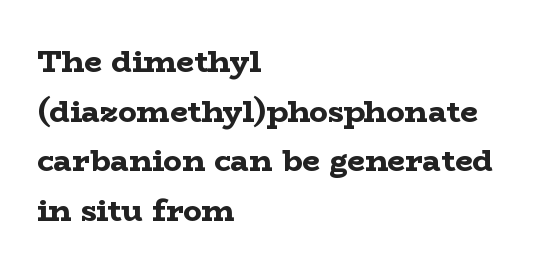
The image shows 31 px bold, wide serif type, upright; set left-aligned, normal line spacing (1.6x), normal letter spacing, not underlined; low stroke contrast and a medium x-height.
